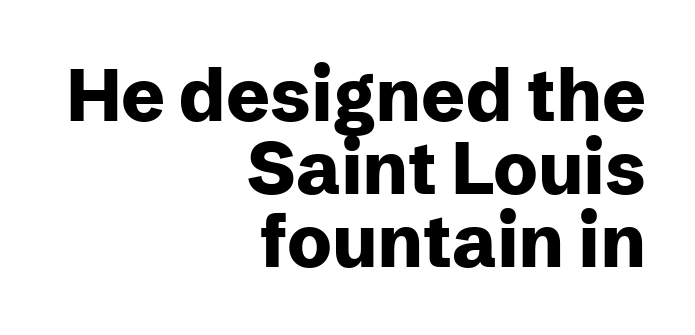
Underline: absent. Is the block centered? No — it sits flush against the right margin. Nothing sits at the stroke ends, so this counts as sans-serif. Is this a fixed-width face? No — the glyphs have proportional, varying widths.
